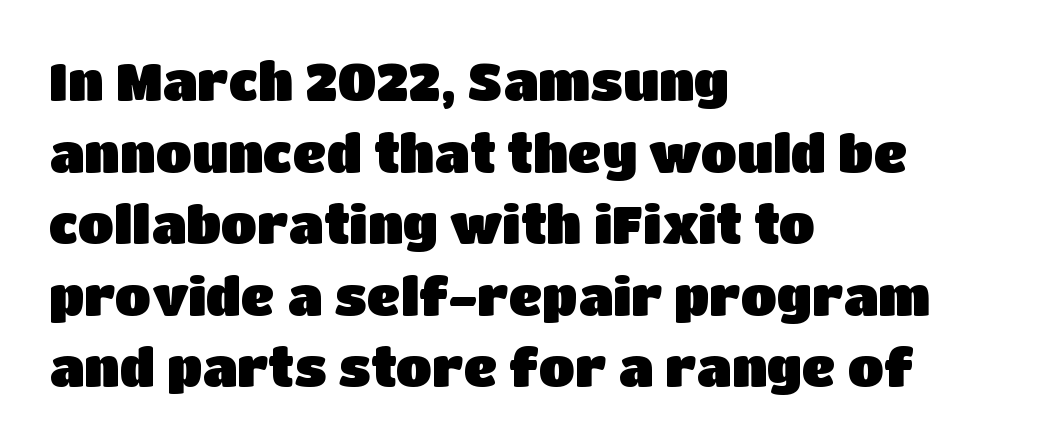
{"serif": "no", "italic": "no", "width": "normal", "stroke_contrast": "low", "x_height": "large", "monospaced": "no", "underline": "no", "align": "left", "line_spacing": "normal", "line_spacing_ratio": 1.35, "letter_spacing": "normal", "letter_spacing_em": 0.0, "glyph_px": 53}
